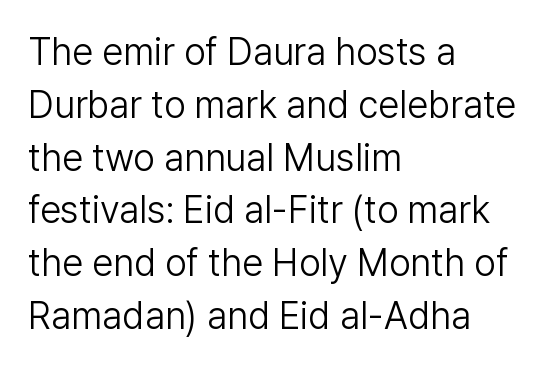
{"serif": "no", "italic": "no", "bold": "no", "weight": "light", "width": "normal", "stroke_contrast": "low", "x_height": "medium", "monospaced": "no", "underline": "no", "align": "left", "line_spacing": "normal", "line_spacing_ratio": 1.39, "letter_spacing": "normal", "letter_spacing_em": 0.0, "glyph_px": 38}
